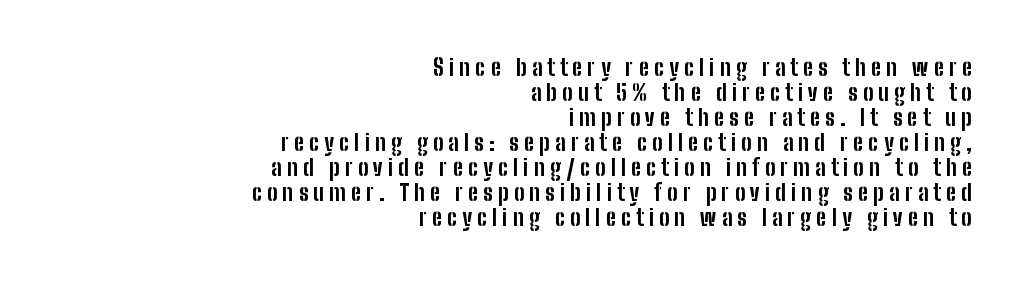
Q: Is the text bold? A: Yes.
Q: Is the text italic (slanted)? A: No, it is upright.
Q: Is the text underlined? A: No.
Q: How is the paragraph aligned? A: Right-aligned.
Q: Is the spacing between letters normal or unusually wide? A: Unusually wide.
Q: Is the spacing between lines tight, normal or loose? A: Tight.
